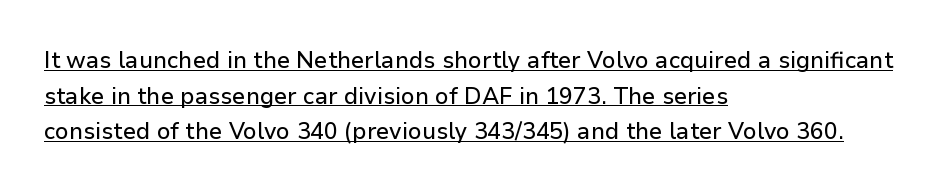
Q: Is the text italic (slanted)? A: No, it is upright.
Q: Is the text underlined? A: Yes.
Q: How is the paragraph aligned? A: Left-aligned.
Q: Is the spacing between letters normal or unusually wide? A: Normal.
Q: Is the spacing between lines tight, normal or loose? A: Normal.
